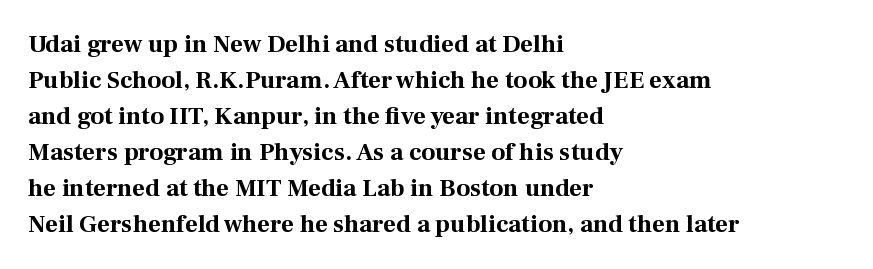
{"italic": "no", "bold": "yes", "underline": "no", "align": "left", "line_spacing": "normal", "line_spacing_ratio": 1.44, "letter_spacing": "normal", "letter_spacing_em": 0.0, "glyph_px": 25}
